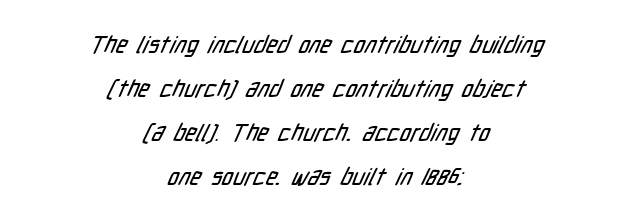
Q: Is the text underlined? A: No.
Q: How is the paragraph aligned? A: Centered.
Q: Is the spacing between letters normal or unusually wide? A: Normal.
Q: Is the spacing between lines tight, normal or loose? A: Loose.
